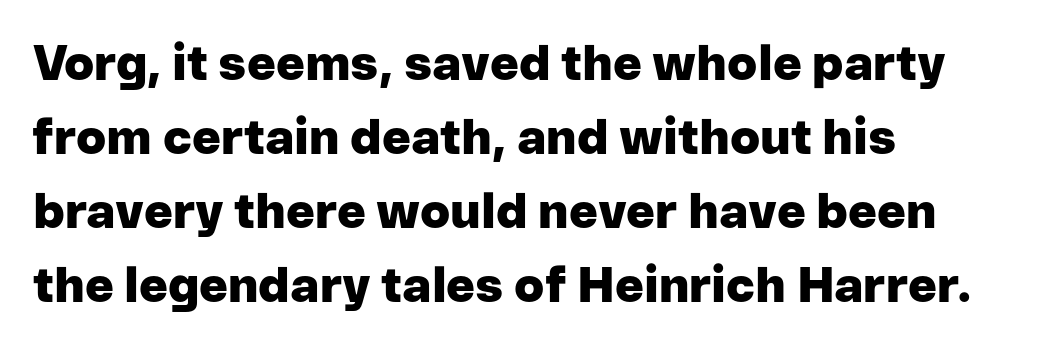
{"serif": "no", "italic": "no", "bold": "yes", "weight": "heavy", "width": "normal", "stroke_contrast": "low", "x_height": "medium", "monospaced": "no", "underline": "no", "align": "left", "line_spacing": "normal", "line_spacing_ratio": 1.51, "letter_spacing": "normal", "letter_spacing_em": 0.0, "glyph_px": 49}
